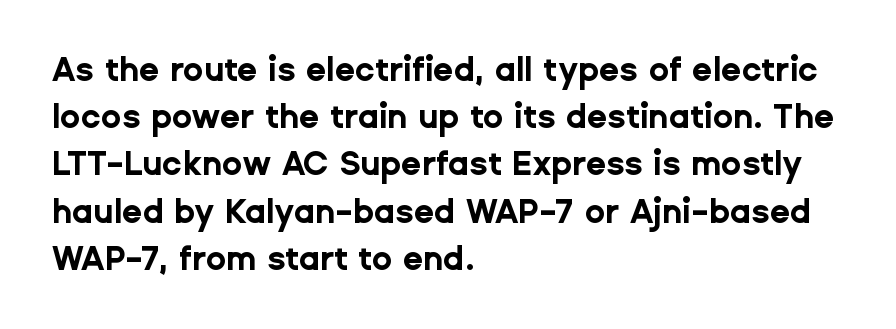
Q: Is the text bold? A: Yes.
Q: Is the text italic (slanted)? A: No, it is upright.
Q: Is the typeface a serif or a sans-serif typeface? A: Sans-serif.
Q: Is the text underlined? A: No.
Q: How is the paragraph aligned? A: Left-aligned.
Q: Is the spacing between letters normal or unusually wide? A: Normal.
Q: Is the spacing between lines tight, normal or loose? A: Normal.
Q: Width (condensed, normal, or wide)? A: Normal.
Q: Stroke contrast? A: Low.
Q: x-height? A: Medium.
Q: Monospaced? A: No.
